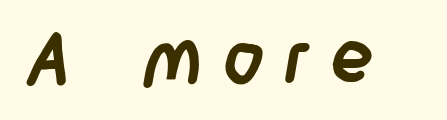
The glyphs are unaccompanied by any horizontal stroke below them. Regarding serifs, this sample does without them. A full-strength bold gives these letters their thick strokes. Is this a fixed-width face? No — the glyphs have proportional, varying widths. Spacing between characters has been opened up far beyond the box default.
